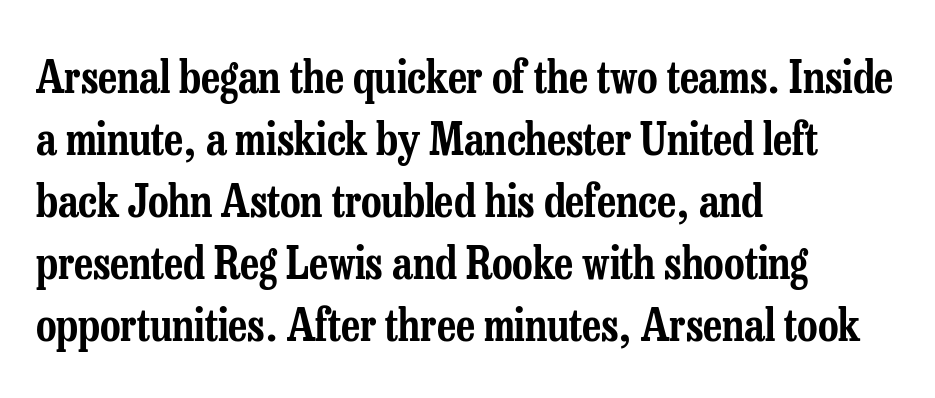
{"serif": "yes", "italic": "no", "width": "condensed", "stroke_contrast": "low", "x_height": "medium", "monospaced": "no", "underline": "no", "align": "left", "line_spacing": "normal", "line_spacing_ratio": 1.38, "letter_spacing": "normal", "letter_spacing_em": 0.0, "glyph_px": 45}
